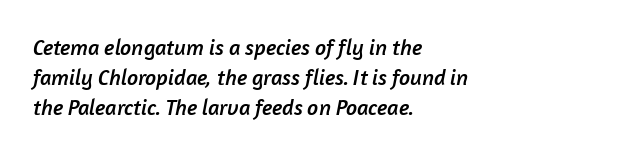
Q: Is the text underlined? A: No.
Q: How is the paragraph aligned? A: Left-aligned.
Q: Is the spacing between letters normal or unusually wide? A: Normal.
Q: Is the spacing between lines tight, normal or loose? A: Normal.
